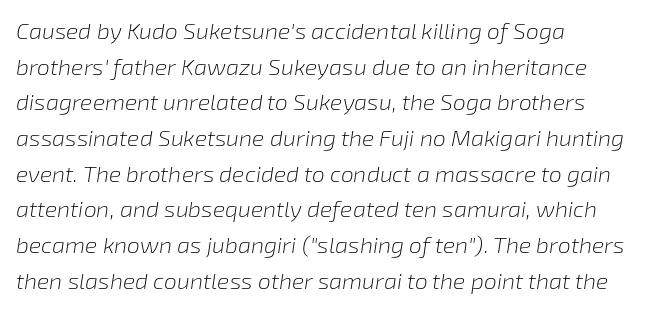
{"italic": "yes", "lean": "right", "slant_degrees": 8, "bold": "no", "underline": "no", "align": "left", "line_spacing": "normal", "line_spacing_ratio": 1.55, "letter_spacing": "normal", "letter_spacing_em": 0.0, "glyph_px": 23}
